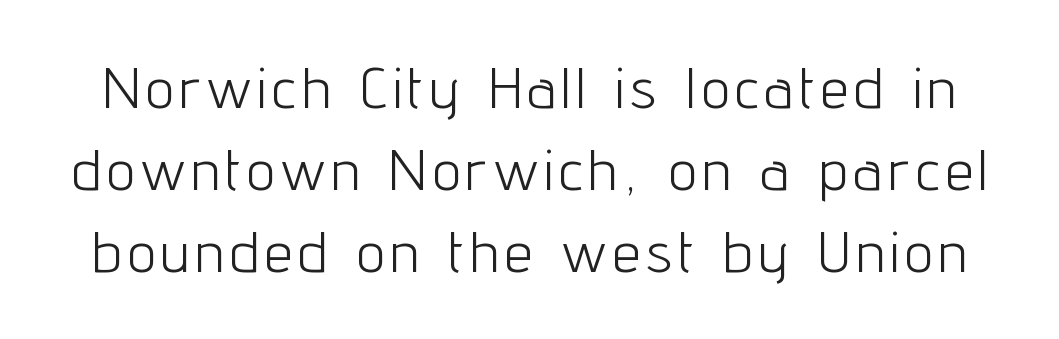
Q: Is the text bold? A: No.
Q: Is the text italic (slanted)? A: No, it is upright.
Q: Is the typeface a serif or a sans-serif typeface? A: Sans-serif.
Q: Is the text underlined? A: No.
Q: Is the spacing between lines tight, normal or loose? A: Normal.
Q: Width (condensed, normal, or wide)? A: Condensed.
Q: Stroke contrast? A: Low.
Q: x-height? A: Medium.
Q: Monospaced? A: No.
